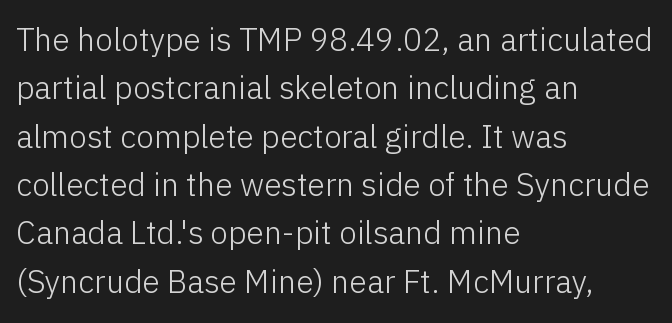
Q: Is the text bold? A: No.
Q: Is the text italic (slanted)? A: No, it is upright.
Q: Is the typeface a serif or a sans-serif typeface? A: Sans-serif.
Q: Is the text underlined? A: No.
Q: How is the paragraph aligned? A: Left-aligned.
Q: Is the spacing between letters normal or unusually wide? A: Normal.
Q: Is the spacing between lines tight, normal or loose? A: Normal.
Q: Width (condensed, normal, or wide)? A: Normal.
Q: Stroke contrast? A: Low.
Q: x-height? A: Medium.
Q: Monospaced? A: No.
